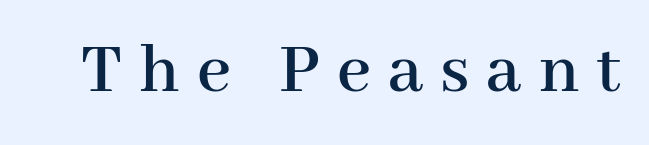
{"serif": "yes", "italic": "no", "width": "normal", "stroke_contrast": "high", "x_height": "medium", "monospaced": "no", "underline": "no", "letter_spacing": "wide", "letter_spacing_em": 0.23, "glyph_px": 74}
